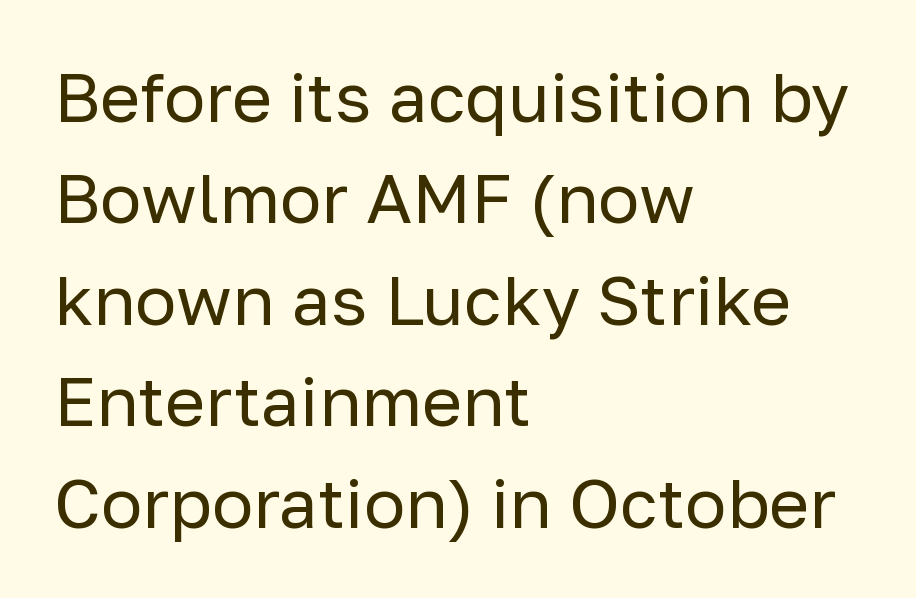
Q: Is the text bold? A: No.
Q: Is the text italic (slanted)? A: No, it is upright.
Q: Is the typeface a serif or a sans-serif typeface? A: Sans-serif.
Q: Is the text underlined? A: No.
Q: How is the paragraph aligned? A: Left-aligned.
Q: Is the spacing between letters normal or unusually wide? A: Normal.
Q: Is the spacing between lines tight, normal or loose? A: Normal.
Q: Width (condensed, normal, or wide)? A: Normal.
Q: Stroke contrast? A: Low.
Q: x-height? A: Medium.
Q: Monospaced? A: No.
